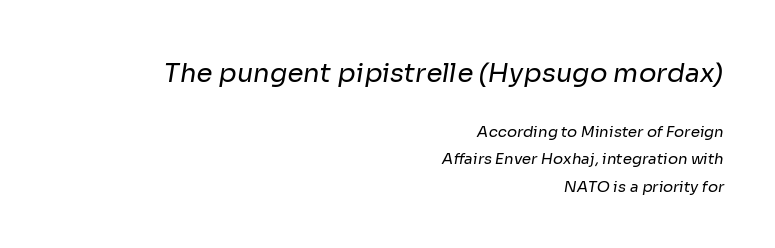
{"bold": "no", "underline": "no", "align": "right", "line_spacing_ratio": 1.82, "letter_spacing": "normal", "letter_spacing_em": 0.0, "larger_block": "first", "size_ratio": 1.73, "glyph_px": 26}
